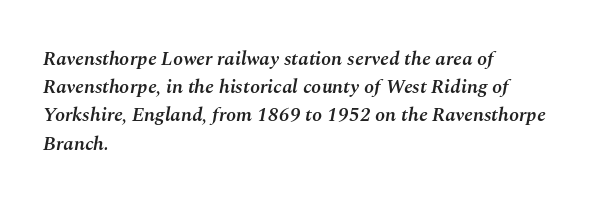
The image shows 20 px text type, italic (leaning right); set left-aligned, normal line spacing (1.41x), normal letter spacing, not underlined.
